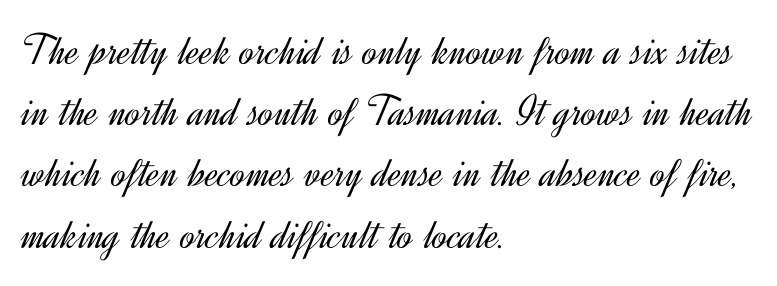
{"serif": "no", "bold": "no", "weight": "light", "width": "normal", "x_height": "small", "monospaced": "no", "underline": "no", "align": "left", "line_spacing": "normal", "line_spacing_ratio": 1.36, "letter_spacing": "normal", "letter_spacing_em": 0.0, "glyph_px": 45}
